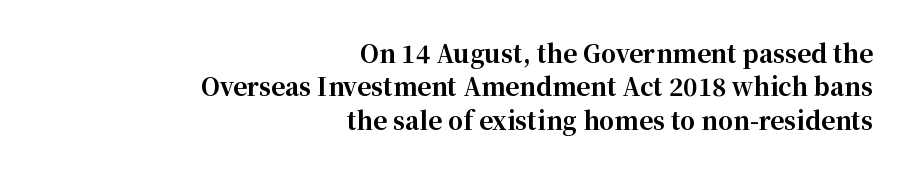
The image shows 24 px bold type, upright; set right-aligned, normal line spacing (1.39x), normal letter spacing, not underlined.
